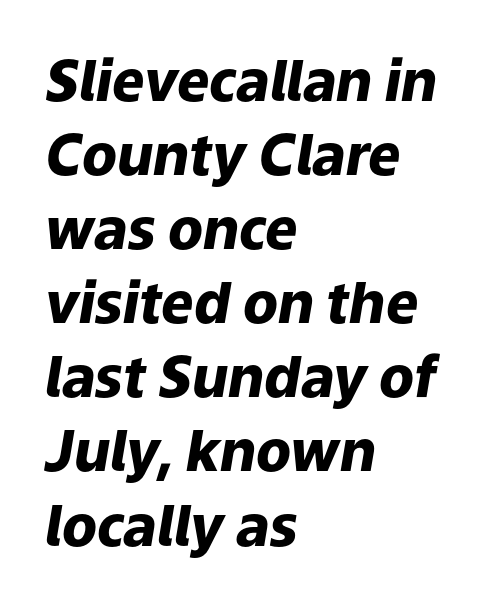
What weight is shown? A full bold with thick strokes. The lines are quadded left. Default kerning and tracking; the words read as compact shapes. Descenders are the only things crossing below the line.
